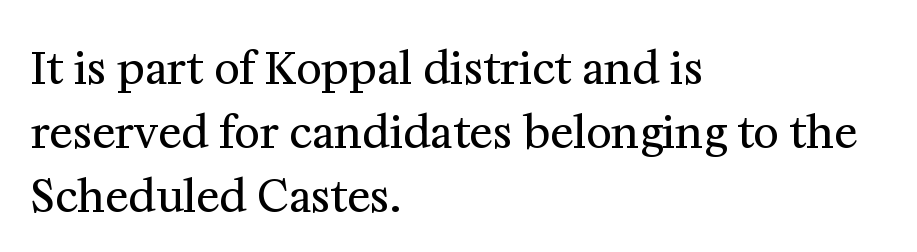
Does the type have serifs? Yes, each stem ends in a small foot. Honestly, there is no underline to notice here at all. The lettering stays uniformly vertical, giving the passage a roman look. The typesetting does not lean heavy: it is not bold.
